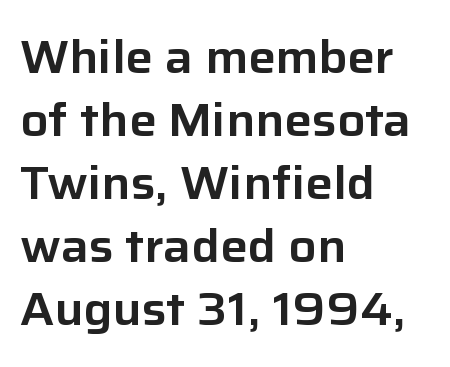
The image shows 46 px sans-serif type, upright; set left-aligned, normal line spacing (1.37x), normal letter spacing, not underlined; low stroke contrast and a medium x-height.
